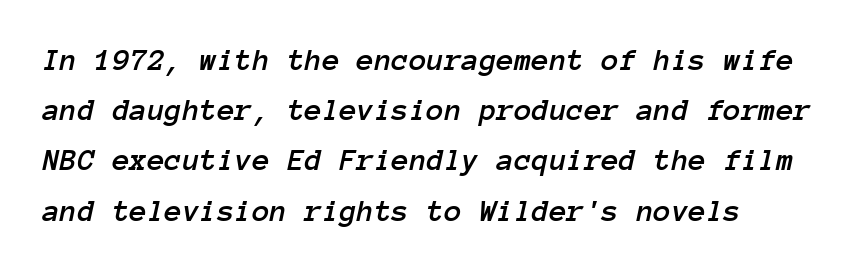
The image shows 32 px text type, italic (leaning right), monospaced; set left-aligned, normal line spacing (1.57x), normal letter spacing, not underlined; low stroke contrast and a medium x-height.
